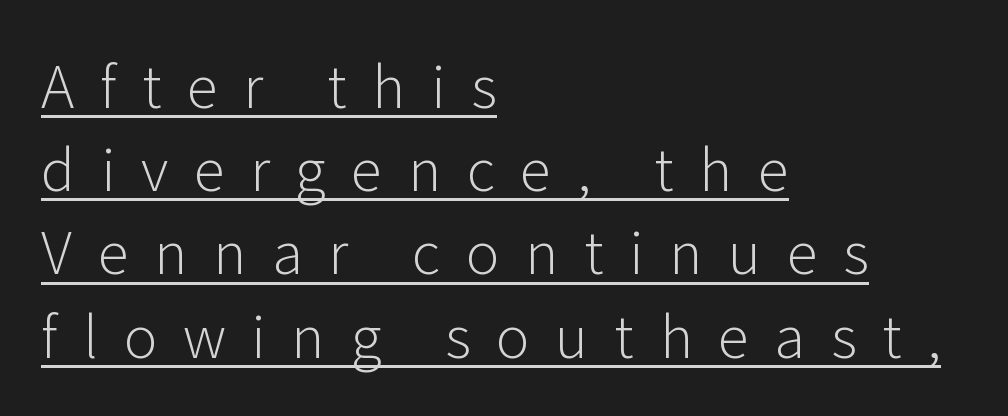
Q: Is the text bold? A: No.
Q: Is the text italic (slanted)? A: No, it is upright.
Q: Is the typeface a serif or a sans-serif typeface? A: Sans-serif.
Q: Is the text underlined? A: Yes.
Q: How is the paragraph aligned? A: Left-aligned.
Q: Is the spacing between letters normal or unusually wide? A: Unusually wide.
Q: Is the spacing between lines tight, normal or loose? A: Normal.
Q: Width (condensed, normal, or wide)? A: Normal.
Q: Stroke contrast? A: Low.
Q: x-height? A: Medium.
Q: Monospaced? A: No.
